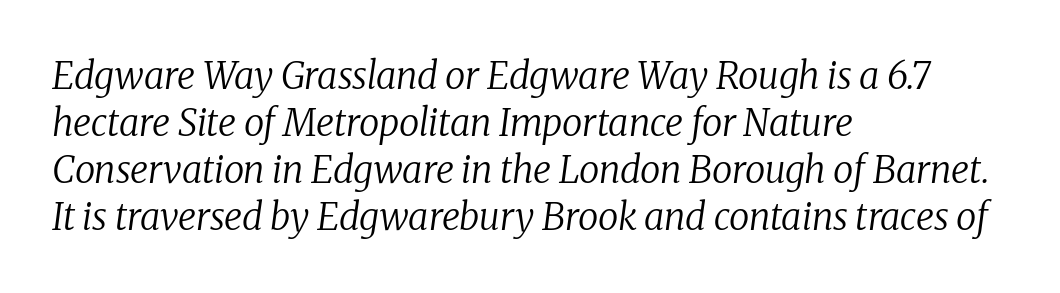
The image shows 37 px regular-weight serif type, italic (leaning right); set left-aligned, normal line spacing (1.27x), normal letter spacing, not underlined; low stroke contrast and a medium x-height.
